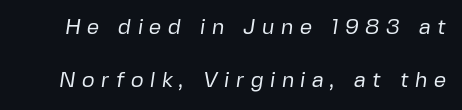
Caption: face not bold, strokes unweighted. Bare-footed words on every line. The space between consecutive lines is lavish. The tracking jumps out immediately: characters are airy and widely separated.
